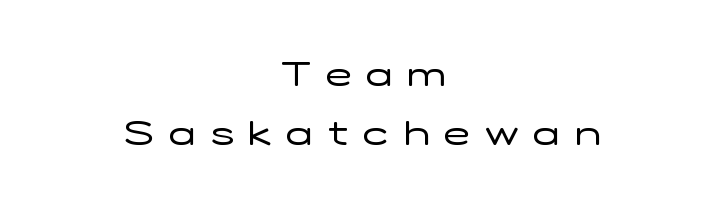
The image shows 35 px regular-weight, wide sans-serif type, upright; set centered, normal line spacing (1.68x), unusually wide letter spacing (+0.43 em), not underlined; low stroke contrast and a medium x-height.
